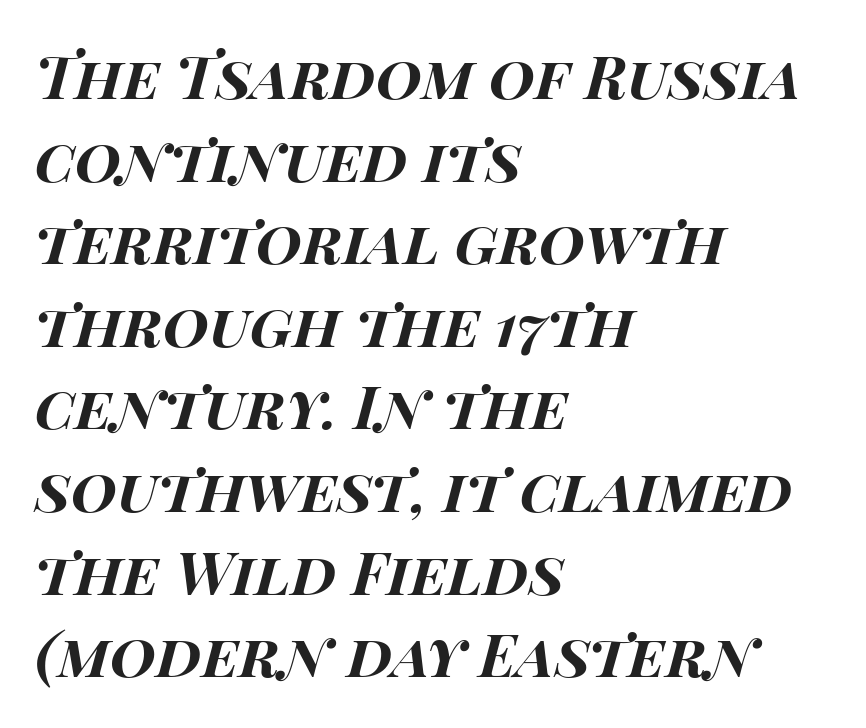
{"italic": "yes", "lean": "right", "slant_degrees": 15, "bold": "yes", "weight": "bold", "width": "wide", "stroke_contrast": "high", "x_height": "large", "monospaced": "no", "underline": "no", "align": "left", "line_spacing": "normal", "line_spacing_ratio": 1.4, "letter_spacing": "normal", "letter_spacing_em": 0.0, "glyph_px": 59}
